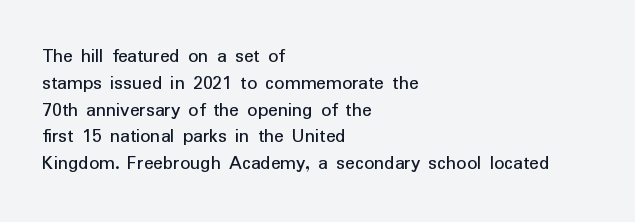
Q: Is the text italic (slanted)? A: No, it is upright.
Q: Is the text underlined? A: No.
Q: How is the paragraph aligned? A: Left-aligned.
Q: Is the spacing between letters normal or unusually wide? A: Normal.
Q: Is the spacing between lines tight, normal or loose? A: Normal.
